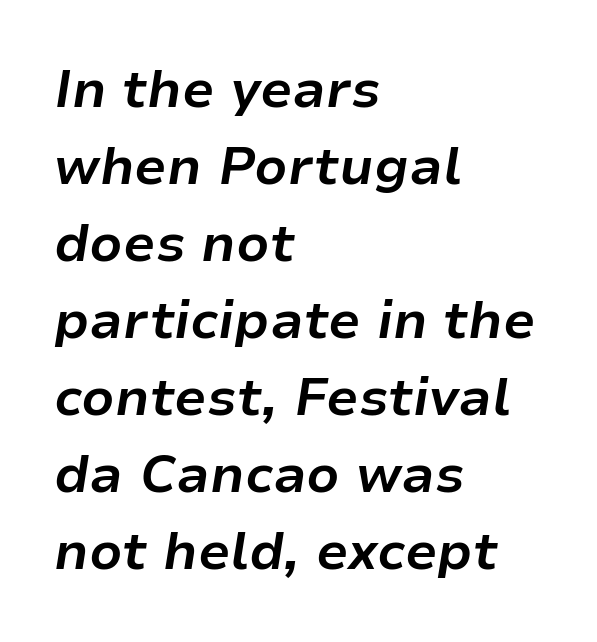
Q: Is the text bold? A: Yes.
Q: Is the text italic (slanted)? A: Yes, it leans right by about 9 degrees.
Q: Is the text underlined? A: No.
Q: How is the paragraph aligned? A: Left-aligned.
Q: Is the spacing between letters normal or unusually wide? A: Normal.
Q: Is the spacing between lines tight, normal or loose? A: Normal.
Q: Width (condensed, normal, or wide)? A: Normal.
Q: Stroke contrast? A: Low.
Q: x-height? A: Medium.
Q: Monospaced? A: No.
